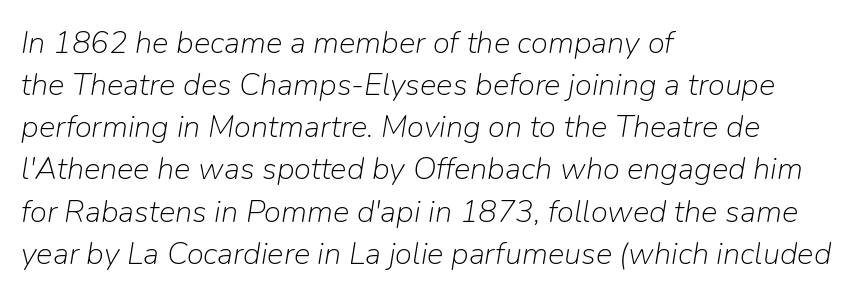
Here the designer chose a conventional face with non-uniform glyph widths. A typesetter would call this leading conventional body-copy spacing. Glyph-to-glyph distance matches everyday printed text. Check the space under the baseline: it is left empty. Weight: regular or lighter.
